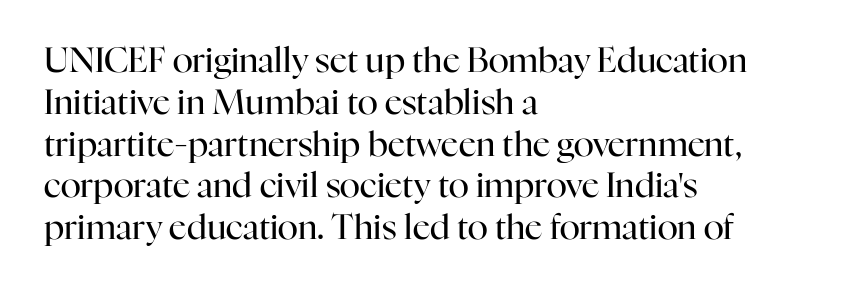
{"serif": "yes", "italic": "no", "bold": "no", "weight": "regular", "width": "normal", "stroke_contrast": "high", "x_height": "medium", "monospaced": "no", "underline": "no", "align": "left", "line_spacing_ratio": 1.23, "letter_spacing": "normal", "letter_spacing_em": 0.0, "glyph_px": 34}
